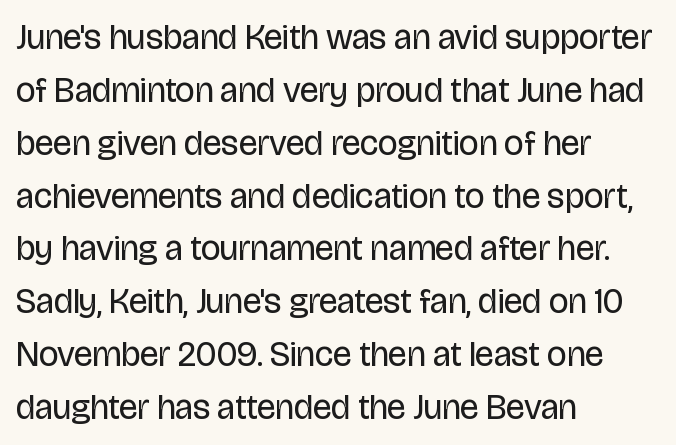
This is sans-serif lettering, the kind often seen on screens and signage. The font sits on the lighter half of the weight spectrum, regular included. This sample has the flowing, uneven cadence of proportional lettering. The leading is moderate, giving the passage an even texture. Horizontally, the lines are justified to the leading edge only. Rendered with straight, roman letterforms.
